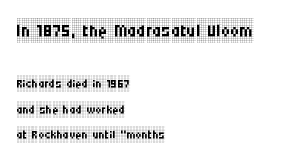
The image shows 25 px text type, upright; set left-aligned, normal line spacing (1.5x), normal letter spacing, not underlined; the first (top) block is 1.47x larger.
